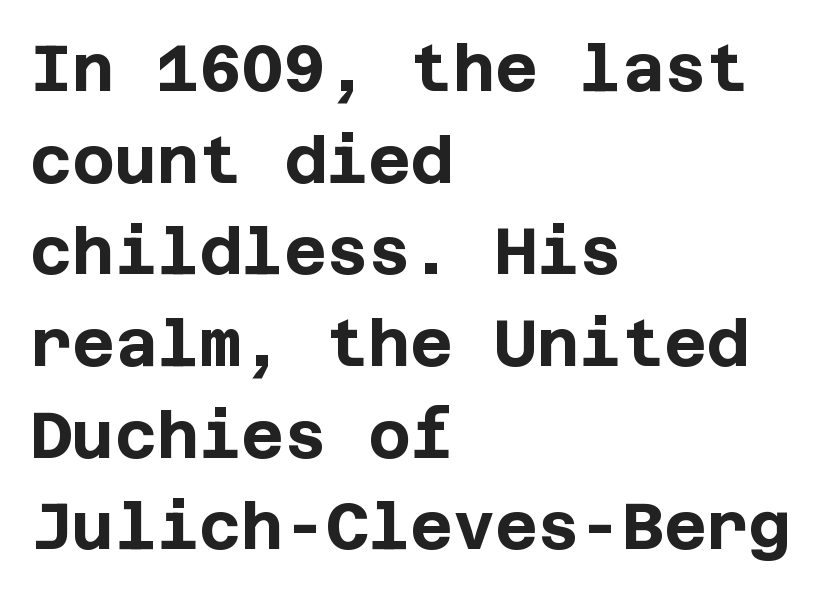
{"serif": "no", "italic": "no", "bold": "yes", "weight": "bold", "width": "normal", "stroke_contrast": "low", "x_height": "large", "underline": "no", "align": "left", "line_spacing": "normal", "line_spacing_ratio": 1.41, "letter_spacing": "normal", "letter_spacing_em": 0.0, "glyph_px": 65}
